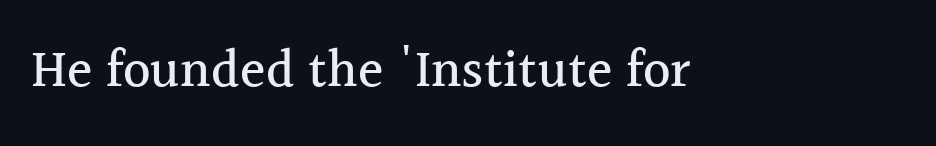
{"serif": "yes", "italic": "no", "width": "normal", "x_height": "medium", "monospaced": "no", "underline": "no", "letter_spacing": "normal", "letter_spacing_em": 0.0, "glyph_px": 53}
